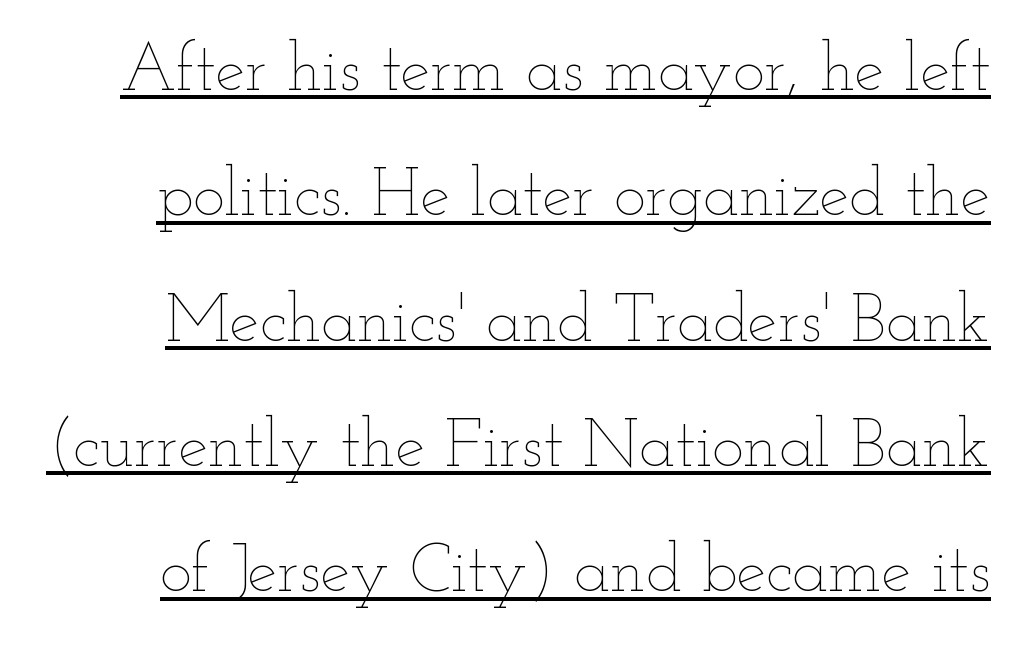
{"italic": "no", "bold": "no", "weight": "thin", "width": "wide", "stroke_contrast": "low", "x_height": "small", "monospaced": "no", "underline": "yes", "line_spacing_ratio": 1.87, "letter_spacing": "normal", "letter_spacing_em": 0.0, "glyph_px": 67}
